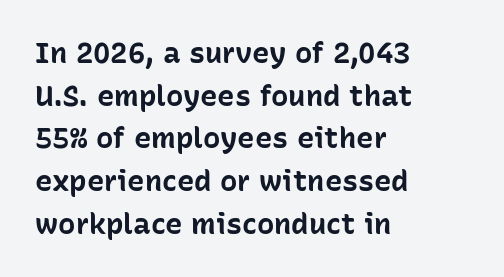
Spacing verdict: proportional, widths tailored to each character. Check where the strokes stop: nothing finishes them off — pure sans. Which margin do the lines hug? The left one — the right edge is uneven. The face used here has the dense, thick strokes of a bold.
